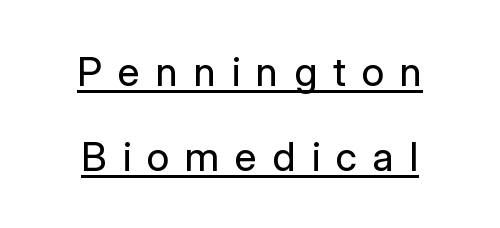
Glyph-to-glyph distance is far greater than everyday printed text. Underlined type. Nothing heavy about these letters — not bold at all. Letterform terminals end flat and unadorned throughout the passage. Every character sits straight up, as roman type does. Casual observation: everything's sitting right in the middle.
